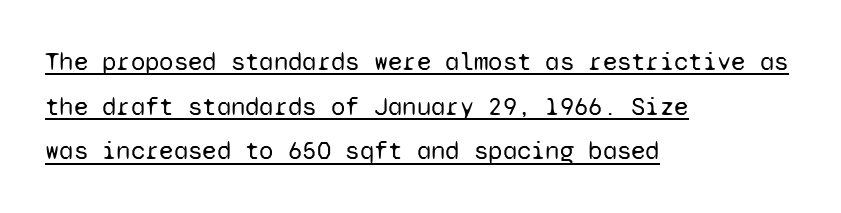
The image shows 26 px text type, upright; set left-aligned, line spacing 1.72x, normal letter spacing, underlined.
